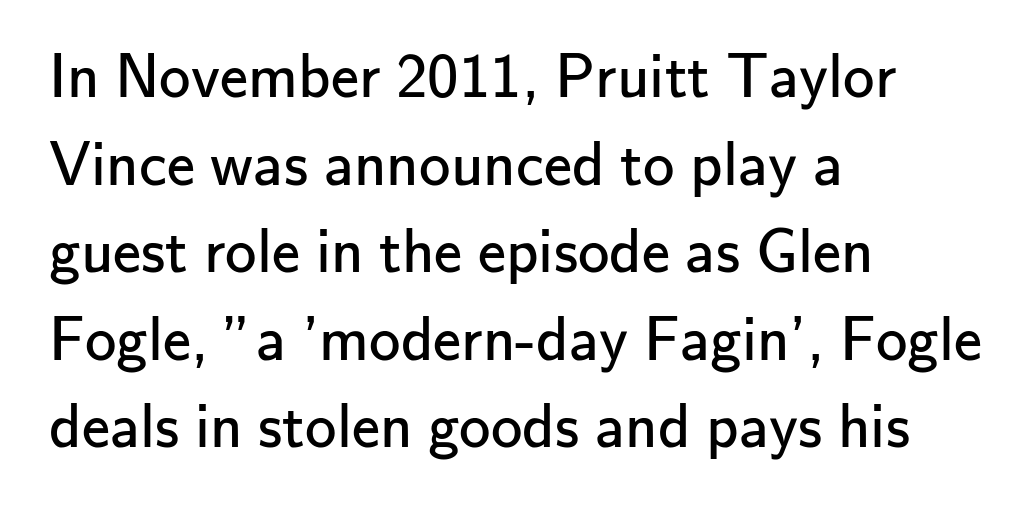
{"serif": "no", "italic": "no", "bold": "no", "weight": "regular", "width": "normal", "stroke_contrast": "low", "x_height": "small", "monospaced": "no", "underline": "no", "align": "left", "line_spacing": "normal", "line_spacing_ratio": 1.39, "letter_spacing": "normal", "letter_spacing_em": 0.0, "glyph_px": 63}
